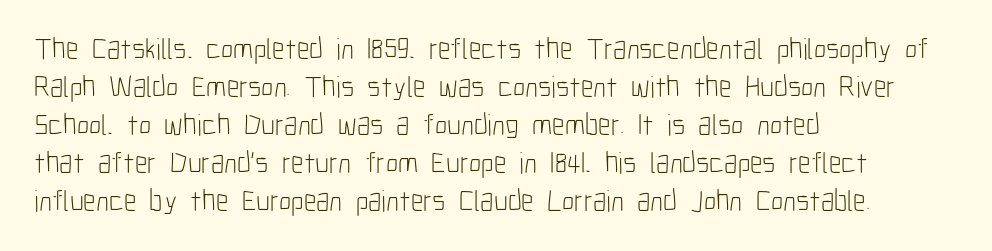
Q: Is the text bold? A: No.
Q: Is the text italic (slanted)? A: No, it is upright.
Q: Is the typeface a serif or a sans-serif typeface? A: Sans-serif.
Q: Is the text underlined? A: No.
Q: How is the paragraph aligned? A: Left-aligned.
Q: Is the spacing between letters normal or unusually wide? A: Normal.
Q: Is the spacing between lines tight, normal or loose? A: Normal.
Q: Width (condensed, normal, or wide)? A: Condensed.
Q: Stroke contrast? A: Low.
Q: x-height? A: Medium.
Q: Monospaced? A: No.
